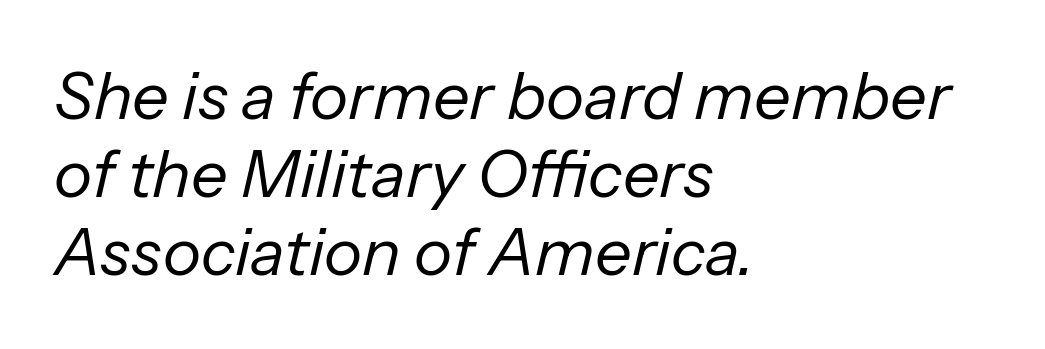
Q: Is the text bold? A: No.
Q: Is the text italic (slanted)? A: Yes, it leans right by about 13 degrees.
Q: Is the text underlined? A: No.
Q: How is the paragraph aligned? A: Left-aligned.
Q: Is the spacing between letters normal or unusually wide? A: Normal.
Q: Width (condensed, normal, or wide)? A: Normal.
Q: Stroke contrast? A: Low.
Q: x-height? A: Medium.
Q: Monospaced? A: No.
